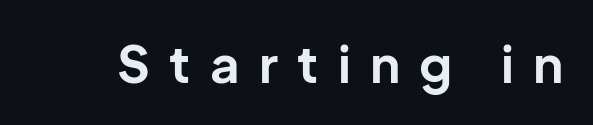
Q: Is the text bold? A: Yes.
Q: Is the text italic (slanted)? A: No, it is upright.
Q: Is the typeface a serif or a sans-serif typeface? A: Sans-serif.
Q: Is the text underlined? A: No.
Q: Is the spacing between letters normal or unusually wide? A: Unusually wide.
Q: Width (condensed, normal, or wide)? A: Normal.
Q: Stroke contrast? A: Low.
Q: x-height? A: Medium.
Q: Monospaced? A: No.
